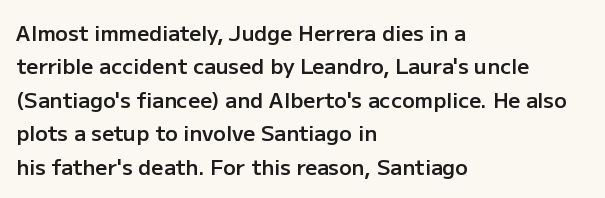
The image shows 21 px text type, upright; set left-aligned, normal line spacing (1.59x), normal letter spacing, not underlined.
